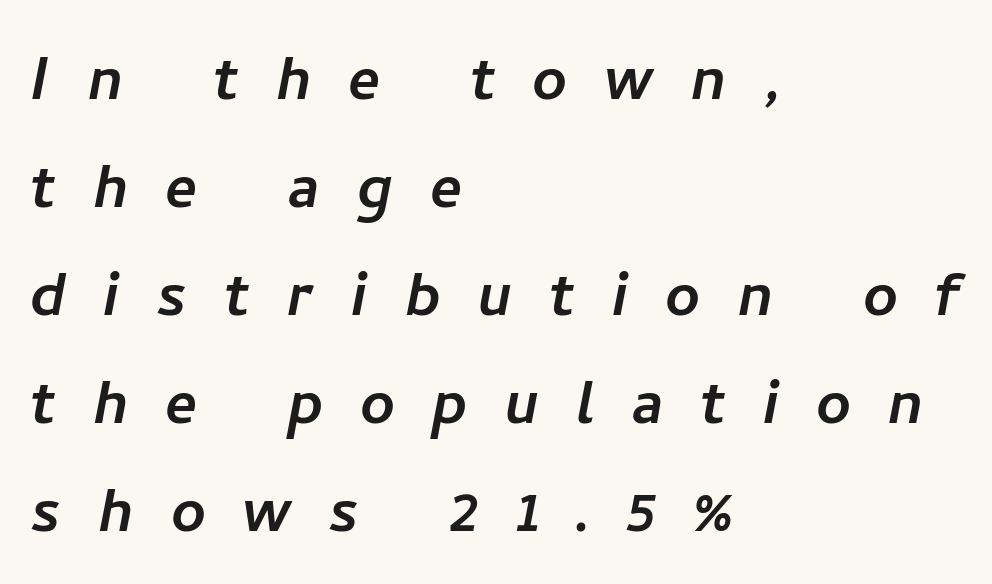
{"serif": "no", "width": "normal", "stroke_contrast": "low", "x_height": "medium", "monospaced": "no", "underline": "no", "align": "left", "line_spacing": "normal", "line_spacing_ratio": 1.42, "letter_spacing": "wide", "letter_spacing_em": 0.48, "glyph_px": 76}
